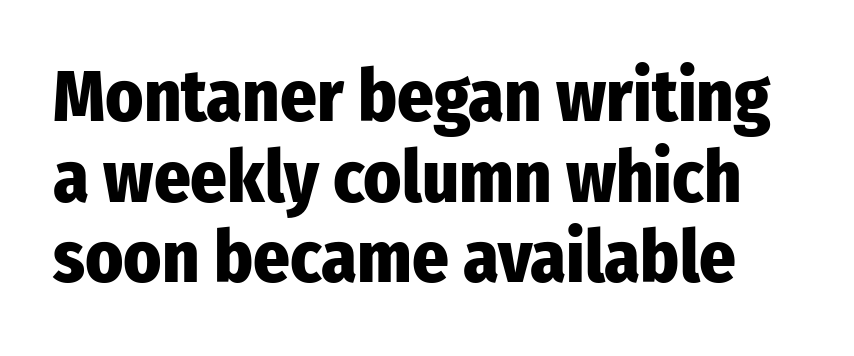
Q: Is the text bold? A: Yes.
Q: Is the text italic (slanted)? A: No, it is upright.
Q: Is the typeface a serif or a sans-serif typeface? A: Sans-serif.
Q: Is the text underlined? A: No.
Q: Is the spacing between letters normal or unusually wide? A: Normal.
Q: Is the spacing between lines tight, normal or loose? A: Tight.
Q: Width (condensed, normal, or wide)? A: Condensed.
Q: Stroke contrast? A: Low.
Q: x-height? A: Medium.
Q: Monospaced? A: No.
